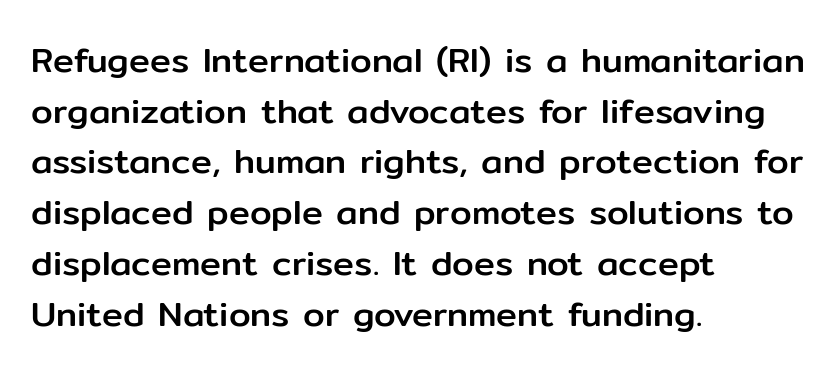
Vertically, the passage feels balanced, rows spaced as you'd expect. A typesetter would mark this as roman, not italic. Type without underlining. Notice how the passage keeps a crisp vertical edge on the left only.
